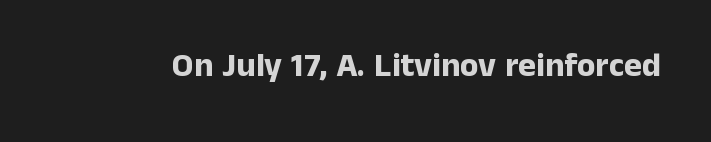
Q: Is the text bold? A: Yes.
Q: Is the text italic (slanted)? A: No, it is upright.
Q: Is the typeface a serif or a sans-serif typeface? A: Sans-serif.
Q: Is the text underlined? A: No.
Q: Is the spacing between letters normal or unusually wide? A: Normal.
Q: Width (condensed, normal, or wide)? A: Normal.
Q: Stroke contrast? A: Low.
Q: x-height? A: Medium.
Q: Monospaced? A: No.
